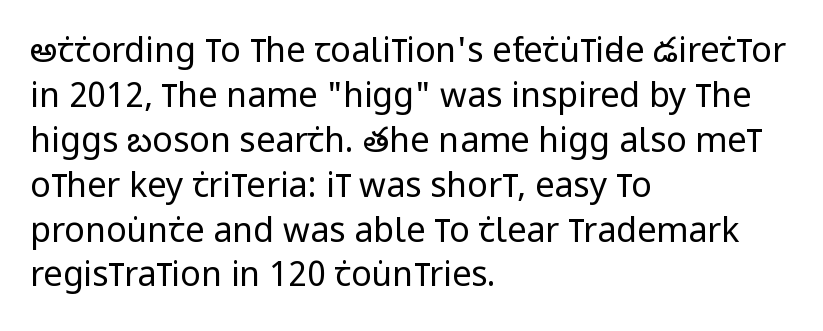
Caption: face not bold, strokes unweighted. Reading down the column, the eye jumps a familiar distance to each next line. These lines are composed in type without serifs. Italic? Not at all — the glyphs are vertical.
